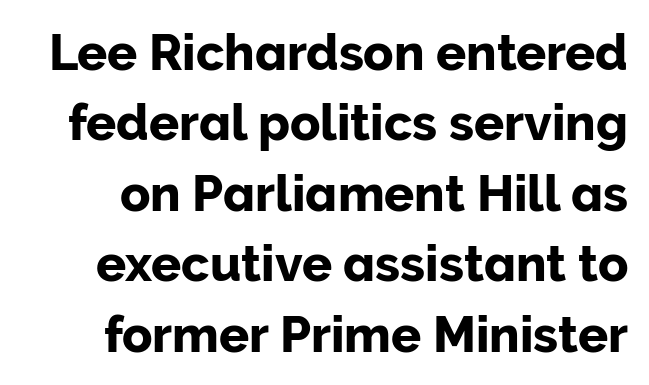
The face used here is proportionally spaced, like ordinary book or web type. The horizontal fit of the characters is conventional and even. The space beneath each line is pristine and unruled. Posture: straight, roman, zero tilt.
